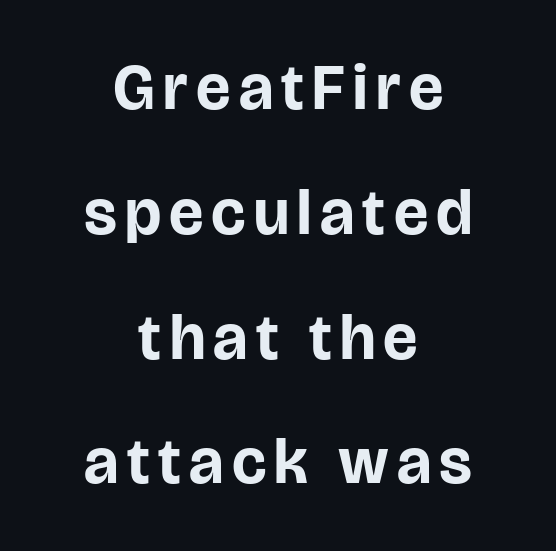
{"serif": "no", "italic": "no", "bold": "yes", "weight": "bold", "width": "normal", "stroke_contrast": "low", "x_height": "large", "monospaced": "no", "underline": "no", "align": "center", "line_spacing": "loose", "line_spacing_ratio": 1.95, "glyph_px": 64}
